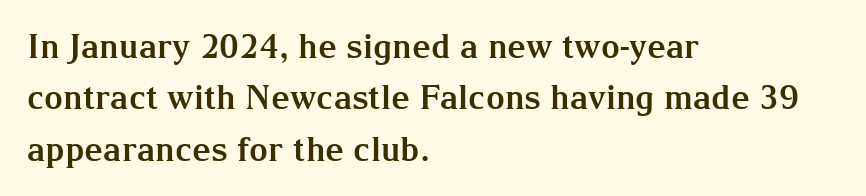
Descender tails drop into unmarked territory. Glyph-to-glyph distance matches everyday printed text. Yep, those are serifs on the letters. You can tell it's not italic because the verticals are truly vertical.
